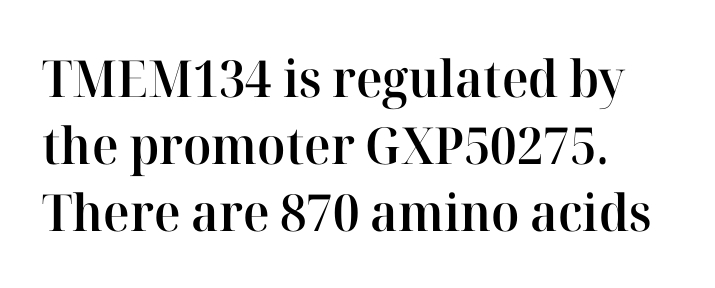
Casual observation: everything's shoved over to the left. These lines keep a tight, regular rhythm from letter to letter. Each letter keeps its own natural width here, so spacing adapts to shape. Honestly, there is no underline to notice here at all. I'd describe the lettering as semibold — firm but not a full bold. Rows of type keep a routine distance in the vertical direction.
